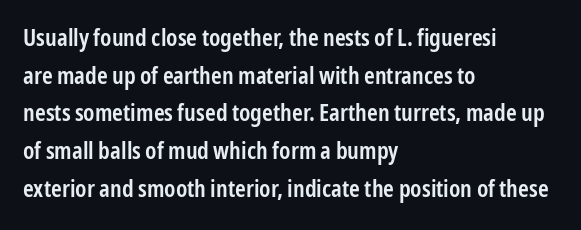
{"italic": "no", "bold": "semi", "underline": "no", "align": "left", "line_spacing": "normal", "line_spacing_ratio": 1.57, "letter_spacing": "normal", "letter_spacing_em": 0.0, "glyph_px": 24}
